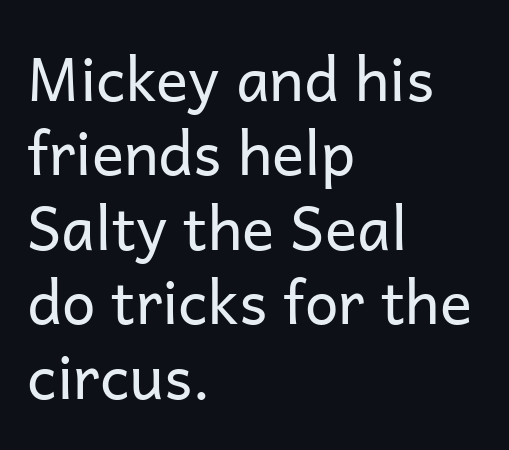
{"serif": "no", "italic": "no", "bold": "no", "weight": "regular", "width": "normal", "stroke_contrast": "low", "x_height": "medium", "monospaced": "no", "underline": "no", "align": "left", "line_spacing_ratio": 1.24, "letter_spacing": "normal", "letter_spacing_em": 0.0, "glyph_px": 60}
